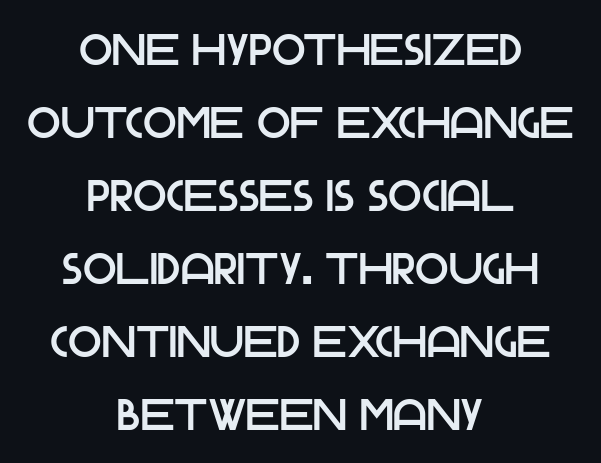
{"serif": "no", "italic": "no", "width": "normal", "stroke_contrast": "low", "x_height": "large", "monospaced": "no", "underline": "no", "align": "center", "line_spacing": "normal", "line_spacing_ratio": 1.66, "letter_spacing": "normal", "letter_spacing_em": 0.0, "glyph_px": 44}
